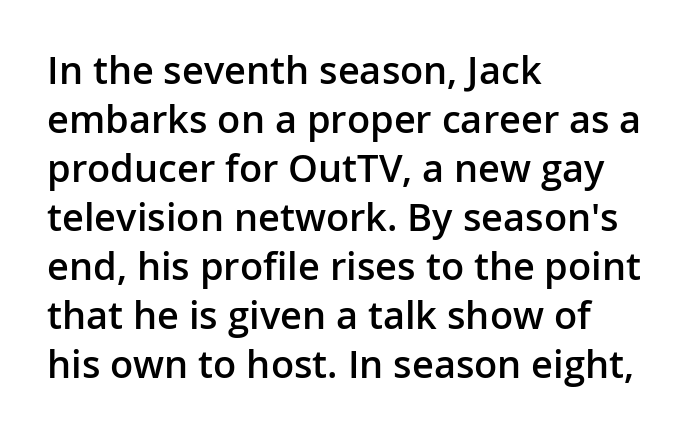
Layout note: lines flush left. Typesetter's note: demi weight, one step under bold. These lines are composed in type without serifs. The typography opts for an upright posture over an oblique one. Is this a fixed-width face? No — the glyphs have proportional, varying widths. Interline gaps are of average width in this sample.
